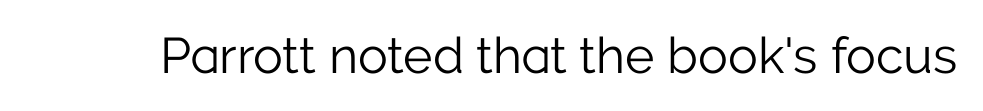
Q: Is the text bold? A: No.
Q: Is the text italic (slanted)? A: No, it is upright.
Q: Is the typeface a serif or a sans-serif typeface? A: Sans-serif.
Q: Is the text underlined? A: No.
Q: Is the spacing between letters normal or unusually wide? A: Normal.
Q: Width (condensed, normal, or wide)? A: Normal.
Q: Stroke contrast? A: Low.
Q: x-height? A: Medium.
Q: Monospaced? A: No.
